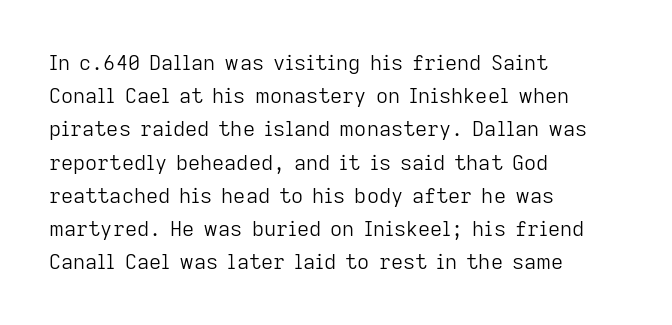
The face looks like a standard text weight, possibly lighter. Short and long lines alike share a common starting point at left. Vertically, the passage feels balanced, rows spaced as you'd expect. A bare baseline throughout the passage. Here the glyphs are tracked normally, forming tight word shapes.
